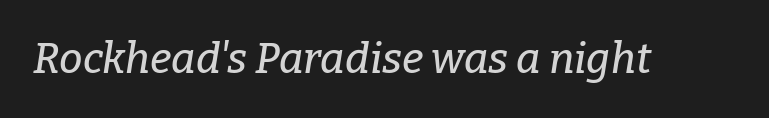
Observe the ordinary spacing: letters are neighbours, not strangers. Descender tails drop into unmarked territory. The designer went with a serif here, giving each stem small feet. A typesetter would mark this as italic.
